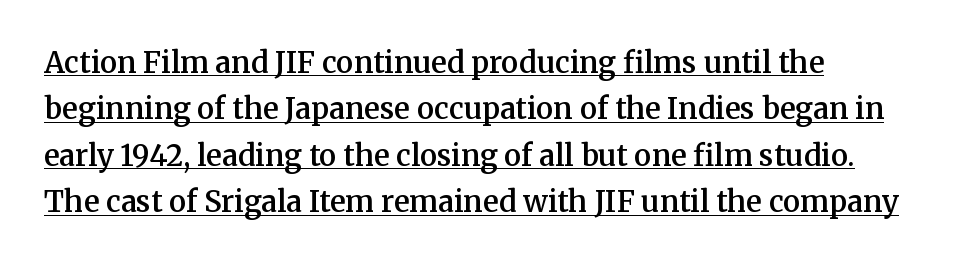
The image shows 29 px semibold serif type, upright; set left-aligned, normal line spacing (1.6x), normal letter spacing, underlined; medium stroke contrast and a medium x-height.
